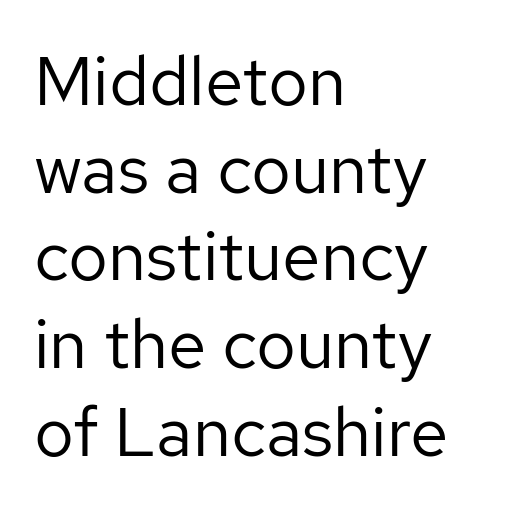
A typesetter would call this leading conventional body-copy spacing. Horizontal alignment here is leftward, the default for most running prose. The zone under the glyphs is completely vacant. The gaps between neighbouring characters are ordinary and unremarkable. Caption: face not bold, strokes unweighted.
